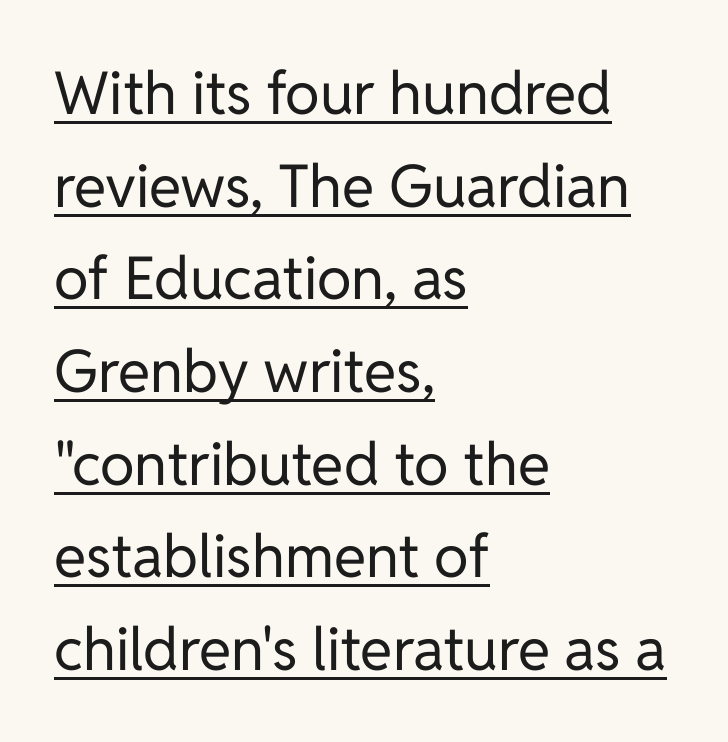
{"serif": "no", "italic": "no", "bold": "no", "weight": "regular", "width": "normal", "stroke_contrast": "low", "x_height": "medium", "monospaced": "no", "underline": "yes", "align": "left", "line_spacing": "normal", "line_spacing_ratio": 1.57, "letter_spacing": "normal", "letter_spacing_em": 0.0, "glyph_px": 59}
